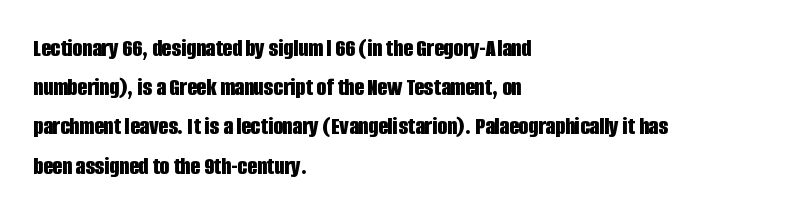
There is no visible air inserted between adjacent glyphs. This sample is left-justified, so line endings fall wherever the words run out. Normally led — the rows are evenly, conventionally spaced. The lettering holds an erect, upright posture throughout.
